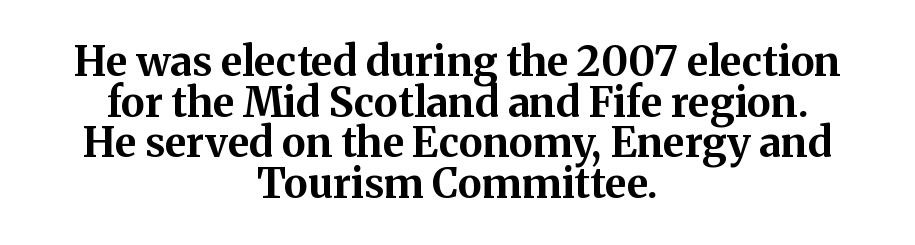
This is roman type, the default non-slanted kind. The paragraph shown floats in the horizontal middle. Compared with typical paragraphs, the rows here are closer together. Anything drawn beneath the words? Only blank space. This sample uses a serif face.
